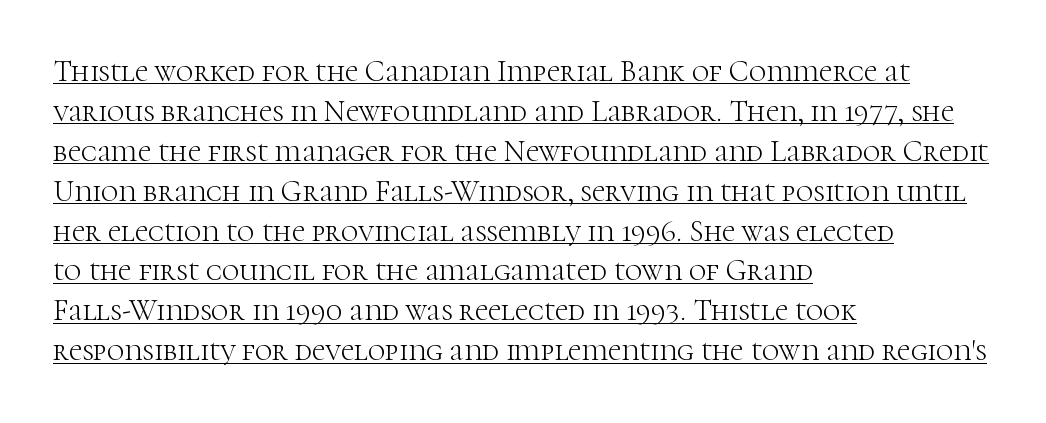
{"serif": "yes", "italic": "no", "bold": "no", "weight": "light", "width": "normal", "stroke_contrast": "high", "x_height": "medium", "monospaced": "no", "underline": "yes", "align": "left", "line_spacing": "normal", "line_spacing_ratio": 1.33, "letter_spacing": "normal", "letter_spacing_em": 0.0, "glyph_px": 30}
